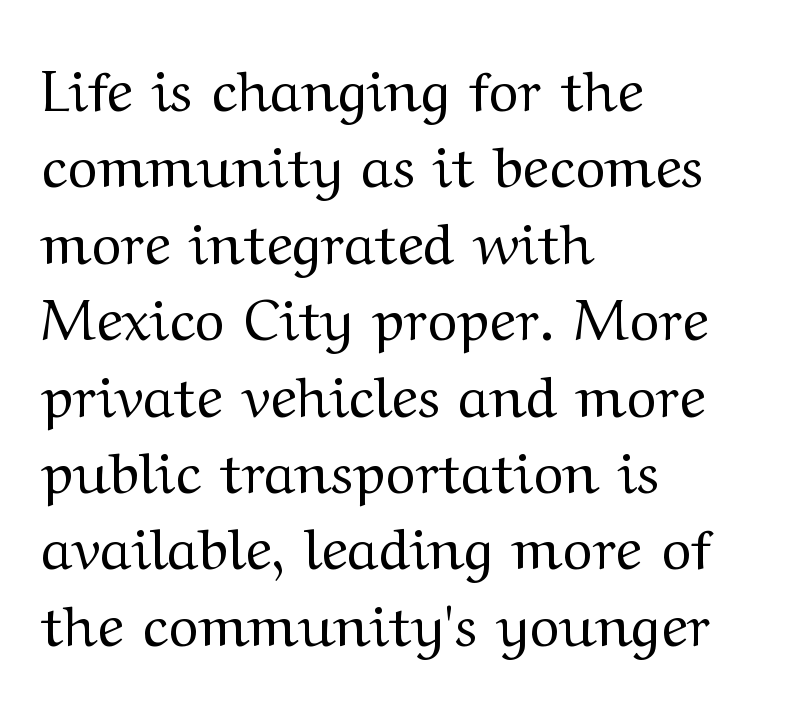
The image shows 57 px regular-weight, wide serif type, upright; set left-aligned, normal line spacing (1.34x), normal letter spacing, not underlined; medium stroke contrast and a medium x-height.
